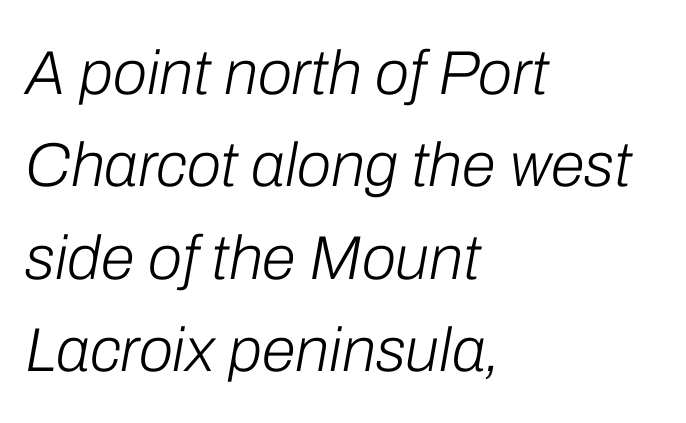
The image shows 62 px light type, italic (leaning right); set left-aligned, normal line spacing (1.49x), normal letter spacing, not underlined; low stroke contrast and a medium x-height.
